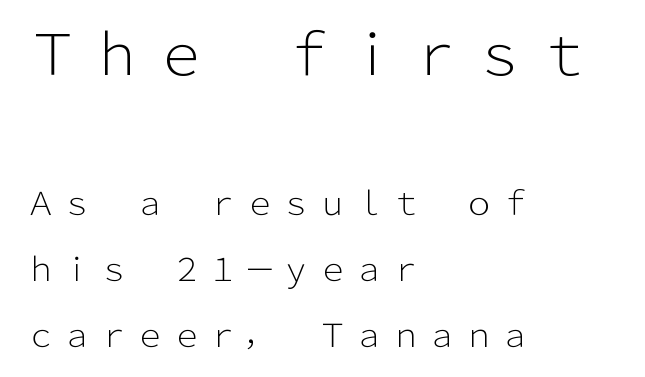
{"serif": "no", "italic": "no", "bold": "no", "weight": "light", "width": "normal", "stroke_contrast": "low", "x_height": "medium", "monospaced": "no", "underline": "no", "align": "left", "line_spacing": "loose", "line_spacing_ratio": 2.07, "larger_block": "first", "size_ratio": 1.75, "glyph_px": 56}
